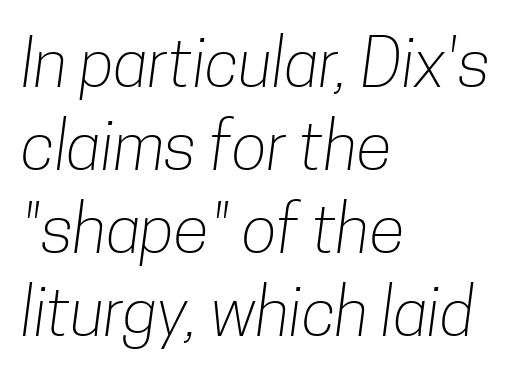
The image shows 66 px light, condensed sans-serif type; set left-aligned, normal line spacing (1.26x), normal letter spacing, not underlined; low stroke contrast and a medium x-height.
